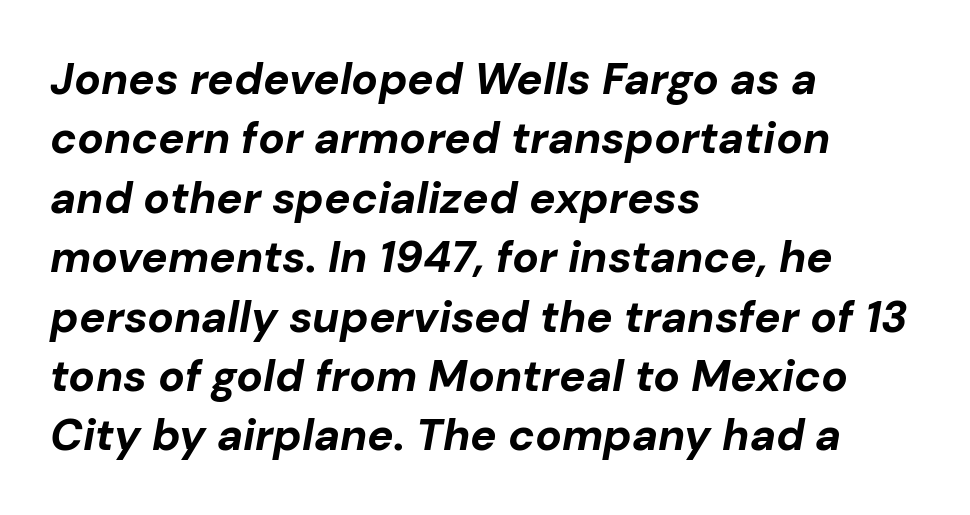
{"italic": "yes", "lean": "right", "slant_degrees": 10, "bold": "yes", "weight": "bold", "width": "normal", "stroke_contrast": "low", "x_height": "medium", "monospaced": "no", "underline": "no", "align": "left", "line_spacing": "normal", "line_spacing_ratio": 1.35, "letter_spacing": "normal", "letter_spacing_em": 0.0, "glyph_px": 44}
